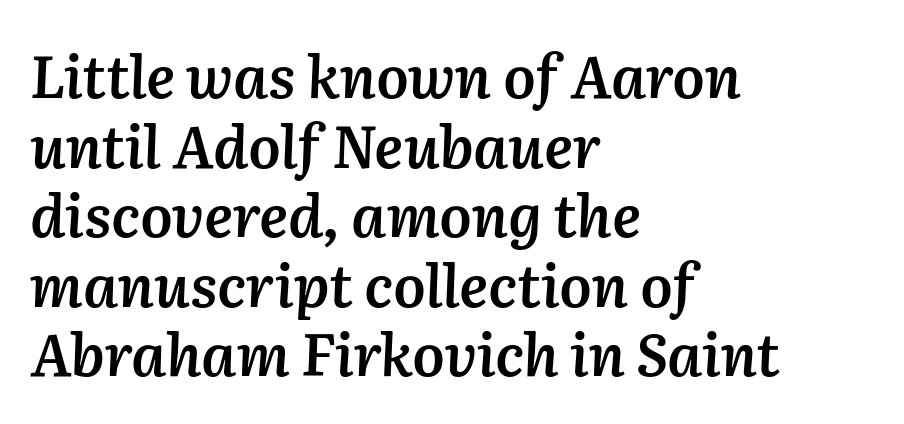
The letterforms sit shoulder to shoulder at normal distance. Compared with ordinary roman type, these characters are visibly tilted. The letters advance in unequal steps, a hallmark of proportional type. The baseline area is clear.
